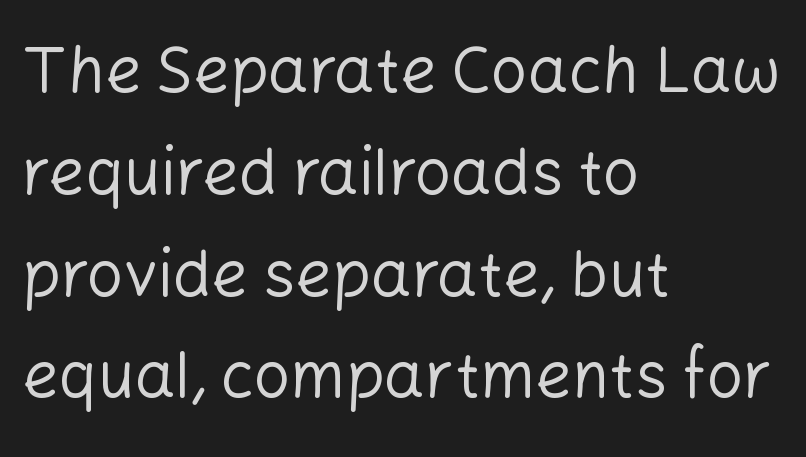
Q: Is the text bold? A: No.
Q: Is the text italic (slanted)? A: No, it is upright.
Q: Is the typeface a serif or a sans-serif typeface? A: Sans-serif.
Q: Is the text underlined? A: No.
Q: How is the paragraph aligned? A: Left-aligned.
Q: Is the spacing between letters normal or unusually wide? A: Normal.
Q: Is the spacing between lines tight, normal or loose? A: Normal.
Q: Width (condensed, normal, or wide)? A: Normal.
Q: Stroke contrast? A: Low.
Q: x-height? A: Medium.
Q: Monospaced? A: No.
